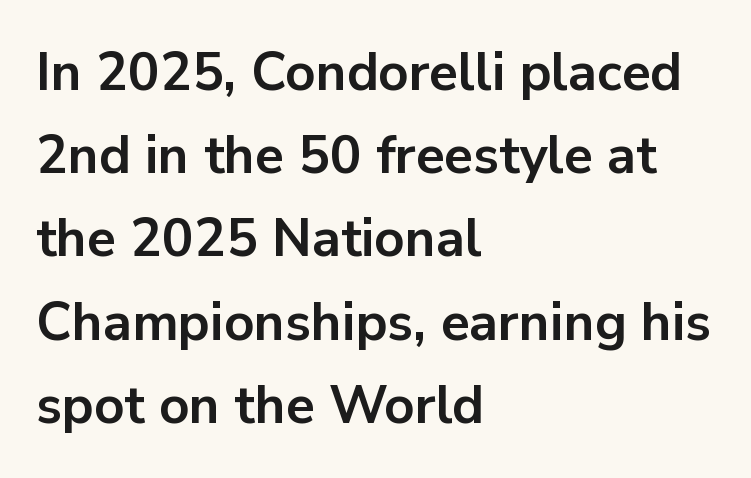
The rag falls on the right side of this text block. The letters advance in unequal steps, a hallmark of proportional type. These lines are composed in type without serifs. Students, this is bold: see how much ink each stroke carries.
